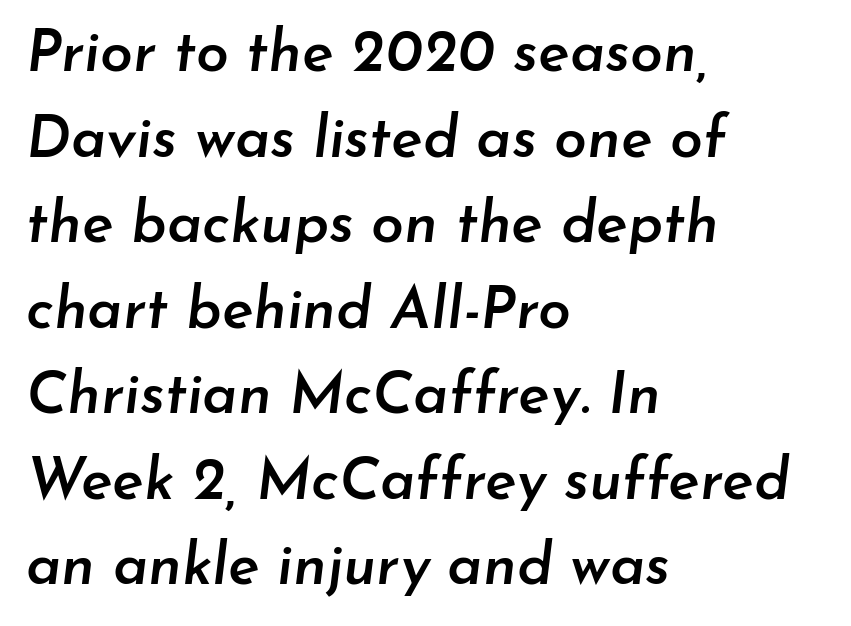
Layout note: lines flush left. The space directly below the letters is spotless. Caption: semibold face, moderately heavy strokes. The passage shown is typed in a proportional face where columns would drift. Spacing between characters is what you'd get straight out of the box.
